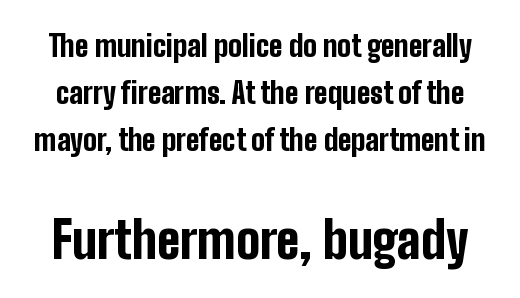
The image shows 50 px bold, condensed sans-serif type, upright; set normal line spacing (1.62x), normal letter spacing, not underlined; the second (bottom) block is 1.72x larger; low stroke contrast and a medium x-height.
